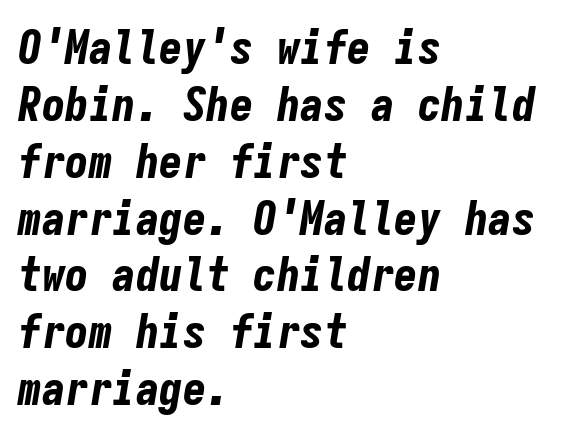
The strip under each line holds only bare page. Tall strokes in this sample are angled rather than plumb. Where is the straight margin? On the left. The face used here is monospaced, like something from a code editor. You could call the tracking neutral — neither tight nor loose. Chunky letters — that's bold for sure.
